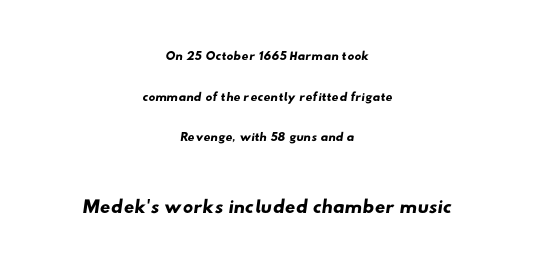
{"serif": "no", "width": "wide", "stroke_contrast": "low", "x_height": "small", "monospaced": "no", "underline": "no", "align": "center", "line_spacing": "loose", "line_spacing_ratio": 2.14, "letter_spacing": "normal", "letter_spacing_em": 0.0, "larger_block": "second", "size_ratio": 1.53, "glyph_px": 29}
